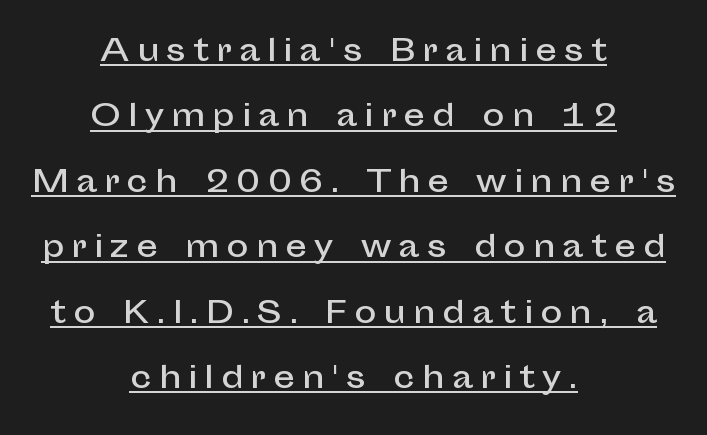
Do the characters align in a grid? No, the font is proportional. If you drew a line through each stem, it would be perfectly vertical. You could only call the tracking loose — the letters float apart. Typeset on center — no edge is straight.
